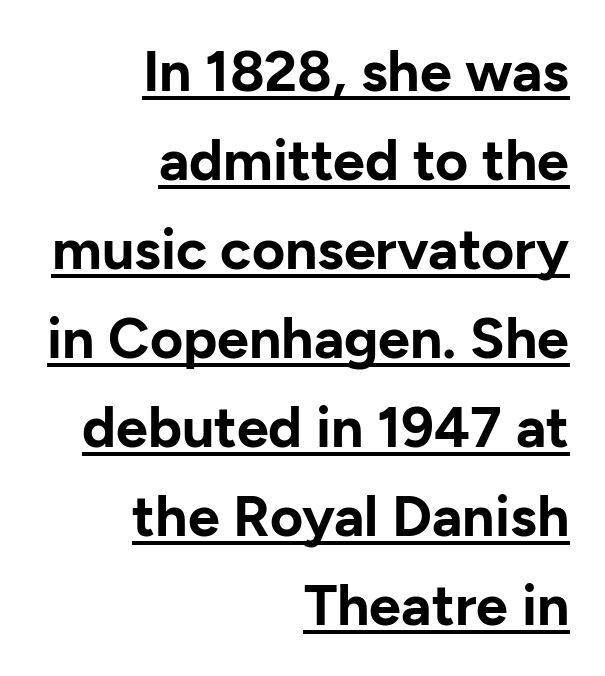
{"serif": "no", "italic": "no", "bold": "yes", "weight": "bold", "width": "normal", "stroke_contrast": "low", "x_height": "medium", "monospaced": "no", "underline": "yes", "align": "right", "line_spacing": "normal", "line_spacing_ratio": 1.56, "letter_spacing": "normal", "letter_spacing_em": 0.0, "glyph_px": 57}
